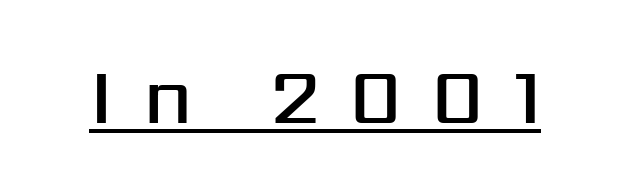
Loose tracking; the words dissolve into strings of separated letters. Each letter keeps its own natural width here, so spacing adapts to shape. Like a heading marked for emphasis, these lines bear an underscore. Nothing sits at the stroke ends, so this counts as sans-serif. Emphasis by weight is partial: semibold.
